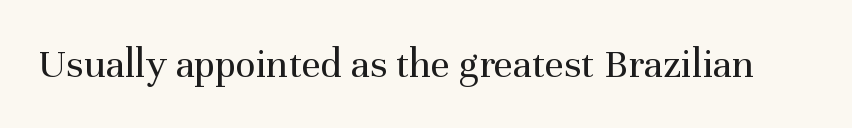
The image shows 42 px regular-weight serif type, upright; set normal letter spacing, not underlined; medium stroke contrast and a medium x-height.
